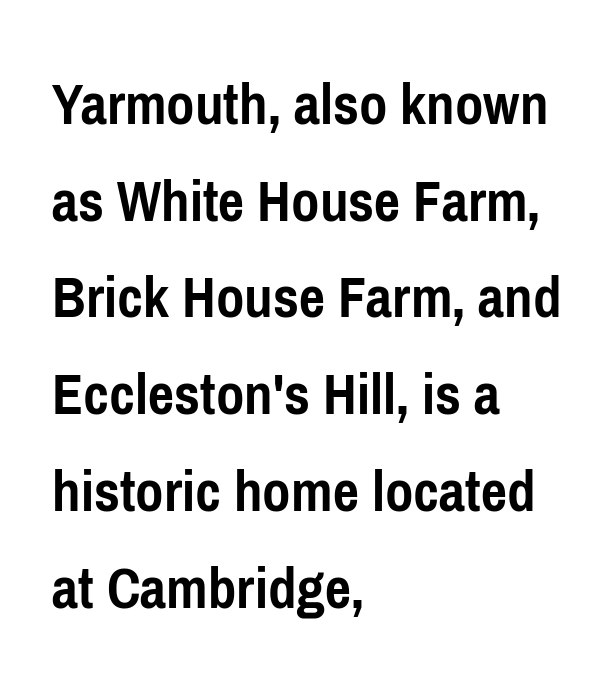
Q: Is the text bold? A: Yes.
Q: Is the text italic (slanted)? A: No, it is upright.
Q: Is the typeface a serif or a sans-serif typeface? A: Sans-serif.
Q: Is the text underlined? A: No.
Q: How is the paragraph aligned? A: Left-aligned.
Q: Is the spacing between letters normal or unusually wide? A: Normal.
Q: Is the spacing between lines tight, normal or loose? A: Normal.
Q: Width (condensed, normal, or wide)? A: Condensed.
Q: Stroke contrast? A: Low.
Q: x-height? A: Medium.
Q: Monospaced? A: No.
